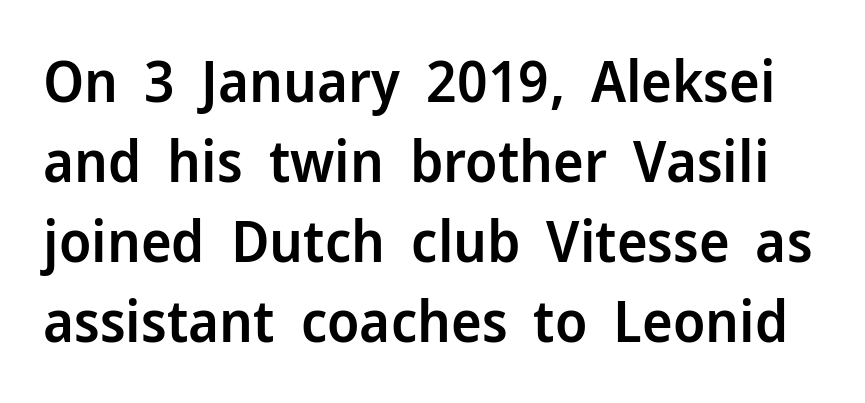
Proportional: the letters do not fall into vertical columns. You can tell from the bare stems that sans-serif type was used. These lines were composed using upright roman letters. A typesetter would call this leading conventional body-copy spacing. Decoration check: the copy has no underline. On the weight axis this lands at semibold, roughly 600.
